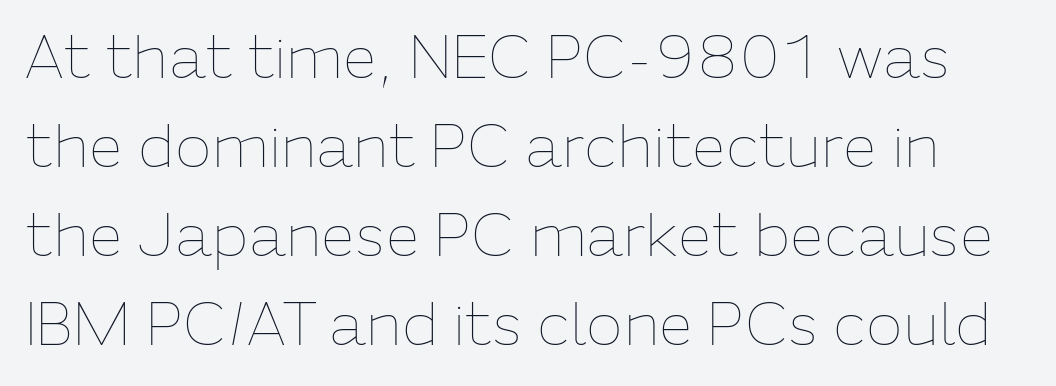
{"italic": "no", "bold": "no", "weight": "thin", "width": "normal", "stroke_contrast": "low", "x_height": "medium", "monospaced": "no", "underline": "no", "line_spacing": "normal", "line_spacing_ratio": 1.46, "letter_spacing": "normal", "letter_spacing_em": 0.0, "glyph_px": 61}
